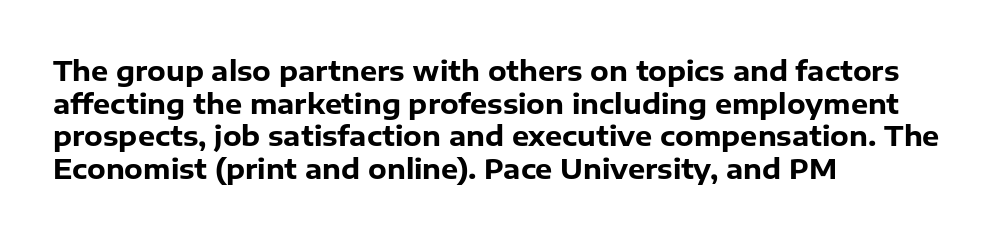
{"italic": "no", "bold": "yes", "underline": "no", "align": "left", "line_spacing_ratio": 1.21, "letter_spacing": "normal", "letter_spacing_em": 0.0, "glyph_px": 27}
